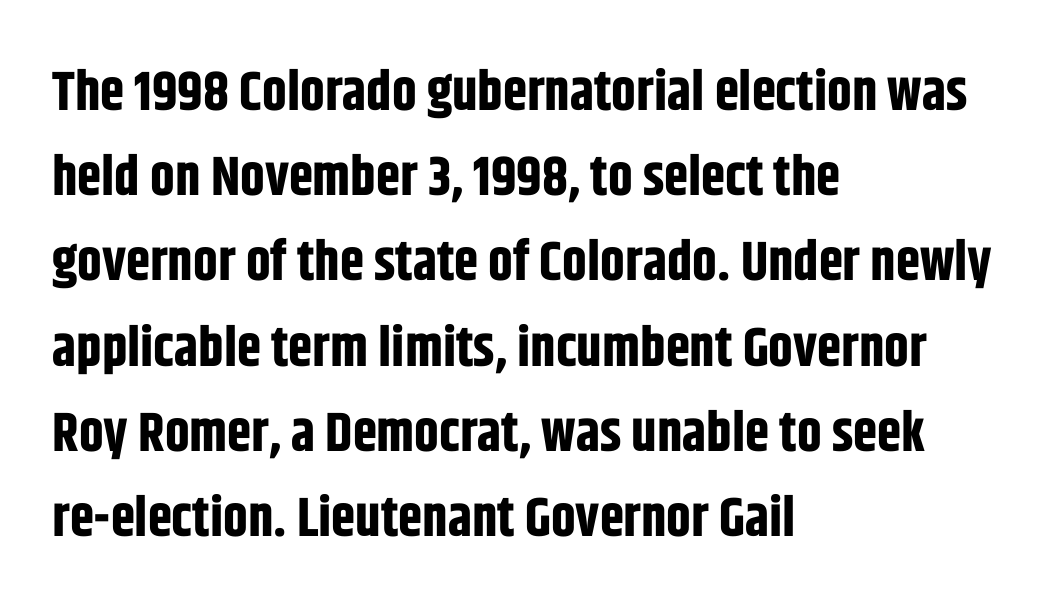
{"serif": "no", "italic": "no", "bold": "yes", "weight": "bold", "width": "condensed", "stroke_contrast": "low", "x_height": "large", "monospaced": "no", "underline": "no", "align": "left", "line_spacing": "normal", "line_spacing_ratio": 1.55, "letter_spacing": "normal", "letter_spacing_em": 0.0, "glyph_px": 55}
